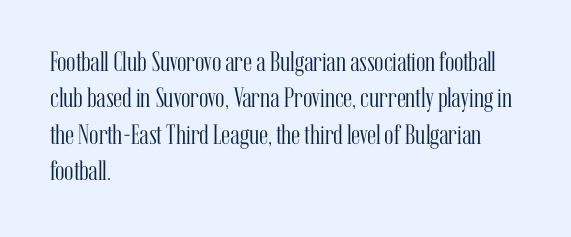
You can tell it's not italic because the verticals are truly vertical. The passage shown is typeset with a serif family. Typeset ragged right — the left edge is the straight one. The strokes are not fattened; the text isn't bold.
